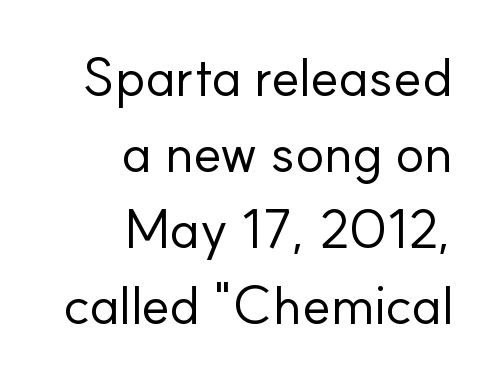
Q: Is the text bold? A: No.
Q: Is the text italic (slanted)? A: No, it is upright.
Q: Is the typeface a serif or a sans-serif typeface? A: Sans-serif.
Q: Is the text underlined? A: No.
Q: How is the paragraph aligned? A: Right-aligned.
Q: Is the spacing between letters normal or unusually wide? A: Normal.
Q: Is the spacing between lines tight, normal or loose? A: Normal.
Q: Width (condensed, normal, or wide)? A: Normal.
Q: Stroke contrast? A: Low.
Q: x-height? A: Small.
Q: Monospaced? A: No.
